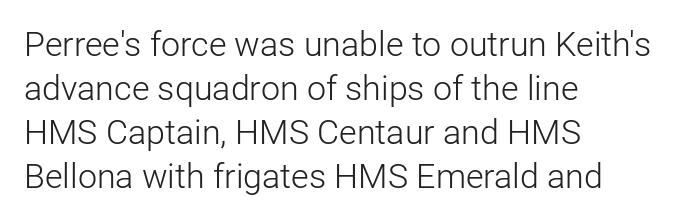
The image shows 34 px light sans-serif type, upright; set left-aligned, normal line spacing (1.29x), normal letter spacing, not underlined; low stroke contrast and a medium x-height.
